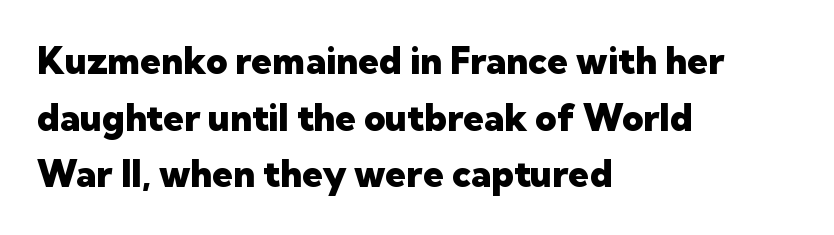
The image shows 37 px heavy sans-serif type, upright; set left-aligned, normal line spacing (1.53x), normal letter spacing, not underlined; low stroke contrast and a medium x-height.
